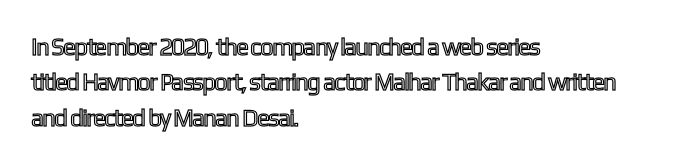
{"italic": "no", "underline": "no", "align": "left", "line_spacing": "normal", "line_spacing_ratio": 1.47, "letter_spacing": "normal", "letter_spacing_em": 0.0, "glyph_px": 24}
